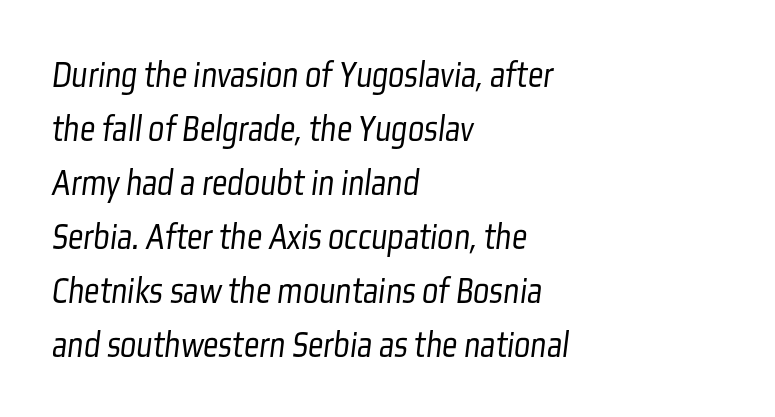
{"serif": "no", "bold": "no", "weight": "light", "width": "condensed", "stroke_contrast": "low", "x_height": "medium", "monospaced": "no", "underline": "no", "align": "left", "line_spacing": "normal", "line_spacing_ratio": 1.42, "letter_spacing": "normal", "letter_spacing_em": 0.0, "glyph_px": 38}
